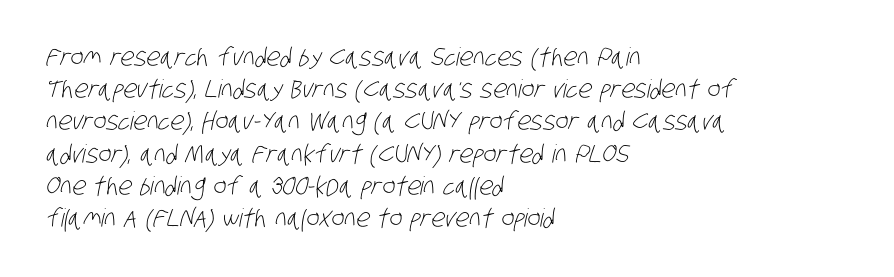
The image shows 25 px text type; set left-aligned, normal line spacing (1.29x), normal letter spacing, not underlined.
